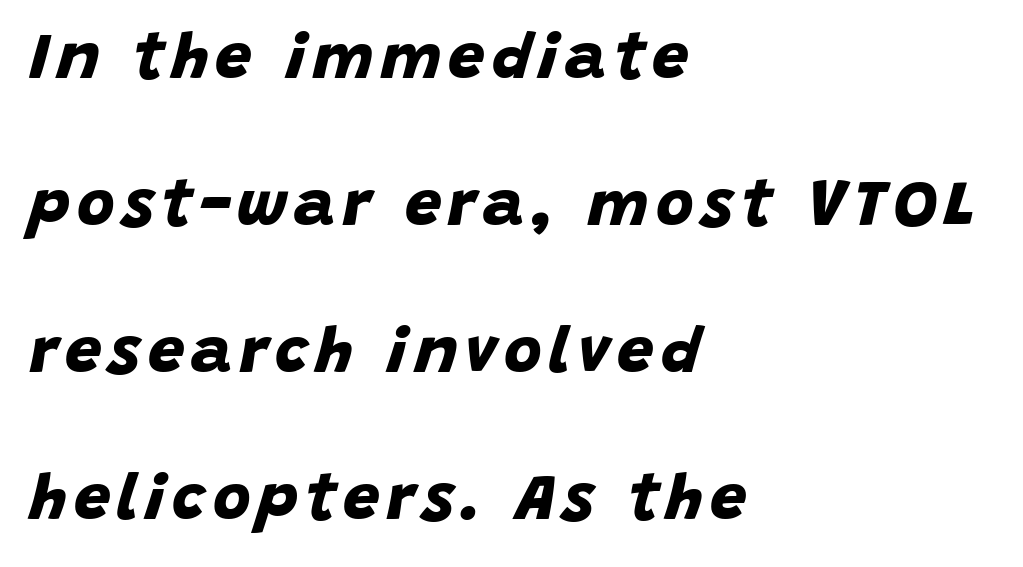
The image shows 65 px bold sans-serif type; set left-aligned, loose line spacing (2.26x), not underlined; low stroke contrast and a large x-height.
